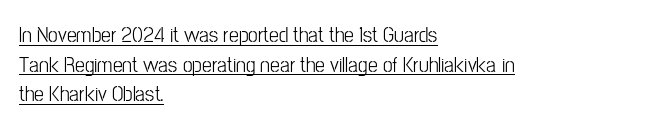
Q: Is the text italic (slanted)? A: No, it is upright.
Q: Is the text underlined? A: Yes.
Q: How is the paragraph aligned? A: Left-aligned.
Q: Is the spacing between letters normal or unusually wide? A: Normal.
Q: Is the spacing between lines tight, normal or loose? A: Normal.
